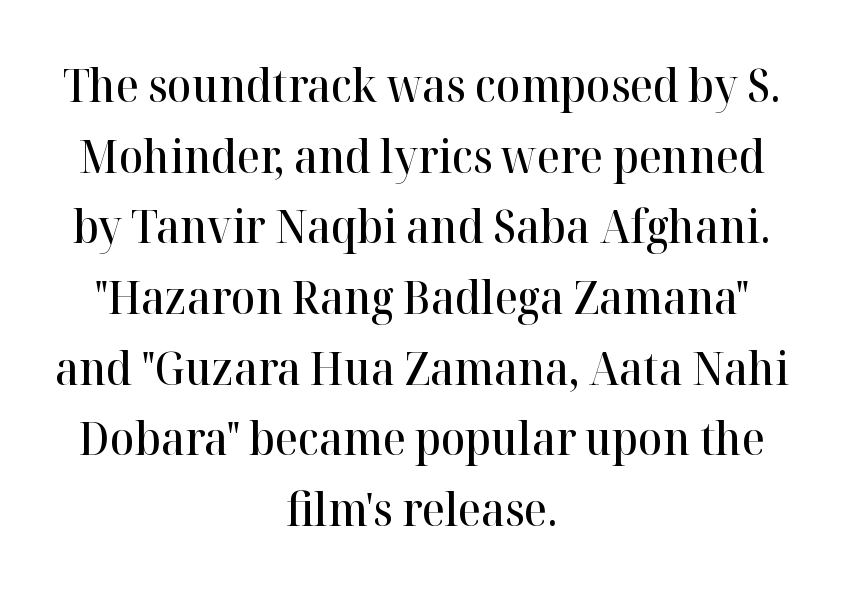
The image shows 45 px semibold serif type, upright; set centered, normal line spacing (1.57x), normal letter spacing, not underlined; high stroke contrast and a medium x-height.
